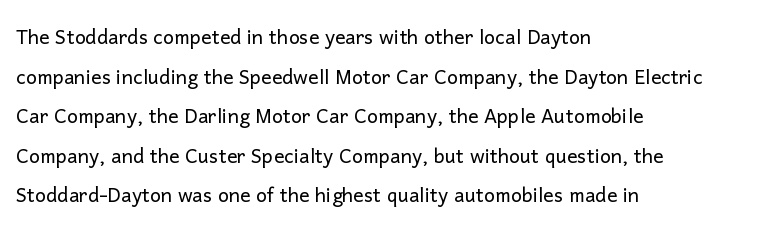
{"italic": "no", "bold": "no", "underline": "no", "align": "left", "line_spacing": "normal", "line_spacing_ratio": 1.52, "letter_spacing": "normal", "letter_spacing_em": 0.0, "glyph_px": 26}
